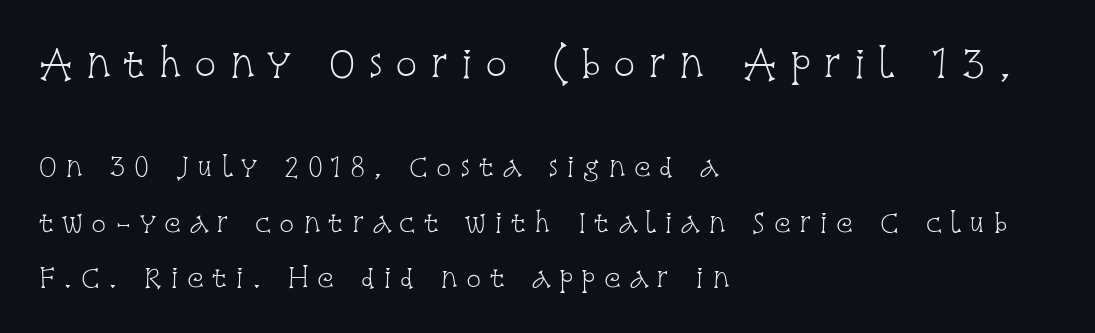
{"serif": "yes", "italic": "no", "bold": "no", "weight": "light", "width": "condensed", "stroke_contrast": "low", "x_height": "large", "monospaced": "no", "underline": "no", "align": "left", "line_spacing": "loose", "line_spacing_ratio": 2.21, "letter_spacing": "wide", "letter_spacing_em": 0.33, "larger_block": "first", "size_ratio": 1.48, "glyph_px": 37}
